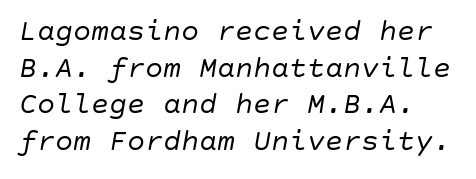
{"italic": "yes", "lean": "right", "slant_degrees": 10, "bold": "no", "weight": "regular", "width": "normal", "stroke_contrast": "low", "x_height": "large", "underline": "no", "line_spacing_ratio": 1.22, "letter_spacing": "normal", "letter_spacing_em": 0.0, "glyph_px": 30}
